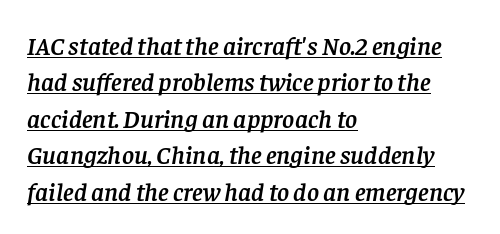
{"italic": "yes", "lean": "right", "slant_degrees": 8, "underline": "yes", "align": "left", "line_spacing": "normal", "line_spacing_ratio": 1.4, "letter_spacing": "normal", "letter_spacing_em": 0.0, "glyph_px": 26}
